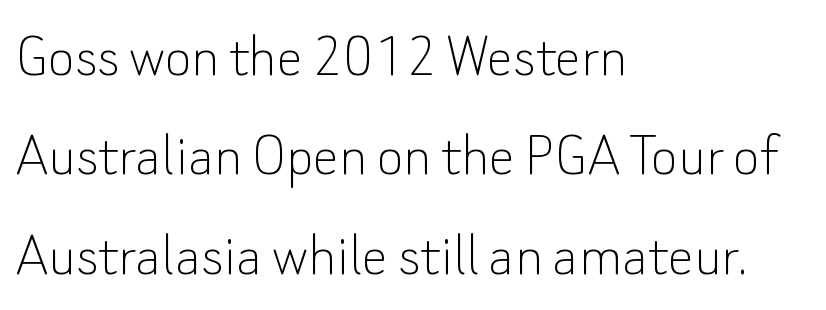
The compositor pushed each line to the left boundary. The type is set solid horizontally, with unmodified tracking. A typesetter would call this leading conventional body-copy spacing. Spacing verdict: proportional, widths tailored to each character. These lines were composed using upright roman letters. The face looks like a standard text weight, possibly lighter.
